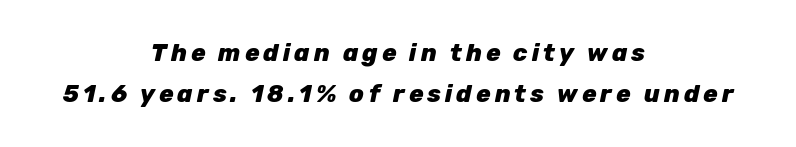
{"italic": "yes", "lean": "right", "slant_degrees": 12, "bold": "yes", "underline": "no", "align": "center", "line_spacing_ratio": 1.71, "glyph_px": 24}
